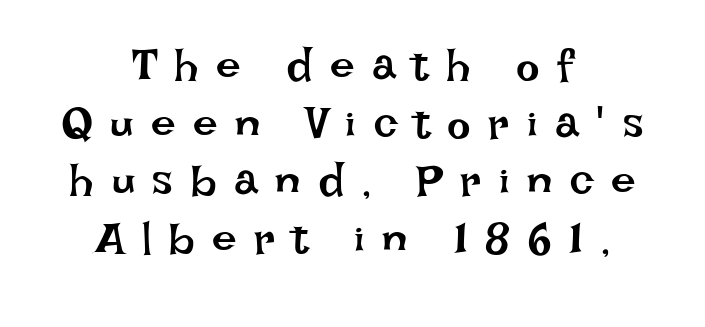
Q: Is the text bold? A: No.
Q: Is the text italic (slanted)? A: No, it is upright.
Q: Is the text underlined? A: No.
Q: How is the paragraph aligned? A: Centered.
Q: Is the spacing between letters normal or unusually wide? A: Unusually wide.
Q: Is the spacing between lines tight, normal or loose? A: Normal.
Q: Width (condensed, normal, or wide)? A: Normal.
Q: Stroke contrast? A: Low.
Q: x-height? A: Large.
Q: Monospaced? A: No.
